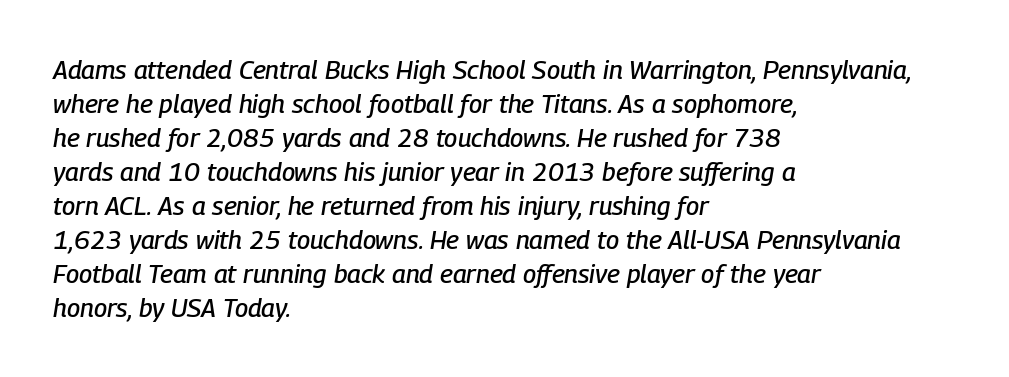
The image shows 26 px text type, italic (leaning right); set left-aligned, normal line spacing (1.31x), normal letter spacing, not underlined.
